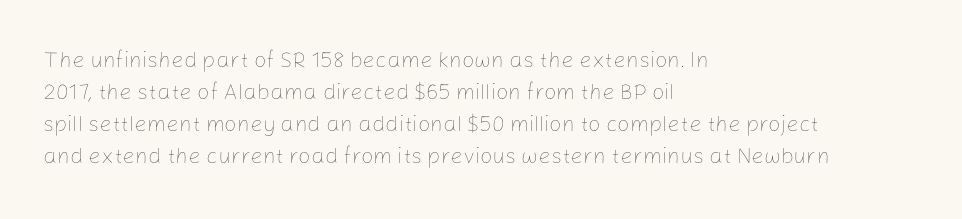
Q: Is the text bold? A: No.
Q: Is the text italic (slanted)? A: No, it is upright.
Q: Is the text underlined? A: No.
Q: How is the paragraph aligned? A: Left-aligned.
Q: Is the spacing between letters normal or unusually wide? A: Normal.
Q: Is the spacing between lines tight, normal or loose? A: Normal.
